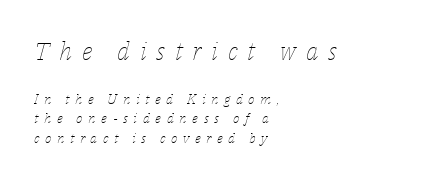
The image shows 25 px text type, italic (leaning right); set left-aligned, normal line spacing (1.39x), unusually wide letter spacing (+0.39 em), not underlined; the first (top) block is 1.79x larger.
